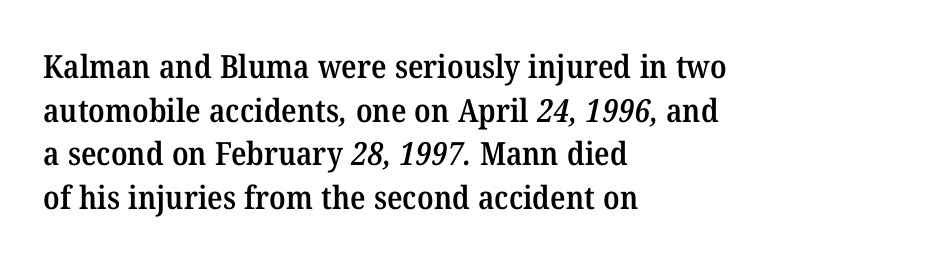
The image shows 32 px semibold serif type; set left-aligned, normal line spacing (1.36x), normal letter spacing, not underlined; medium stroke contrast and a medium x-height.
